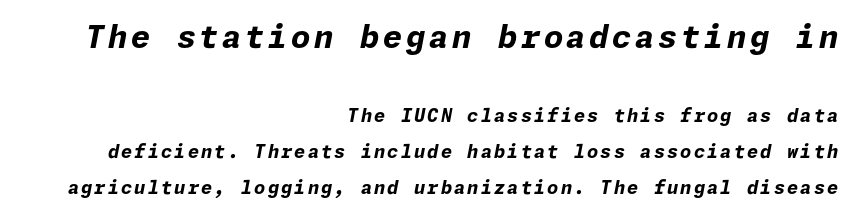
{"italic": "yes", "lean": "right", "slant_degrees": 11, "bold": "yes", "weight": "bold", "width": "normal", "stroke_contrast": "low", "x_height": "medium", "underline": "no", "align": "right", "line_spacing": "loose", "line_spacing_ratio": 1.99, "larger_block": "first", "size_ratio": 1.72, "glyph_px": 31}
